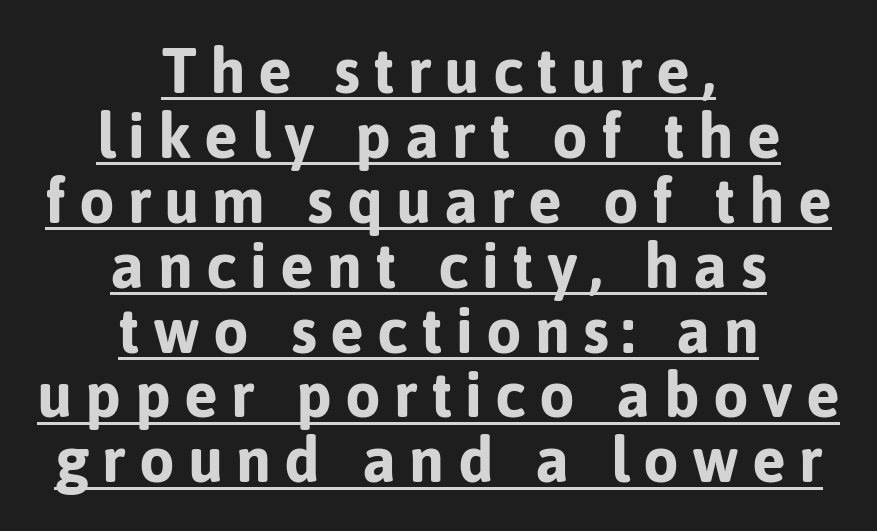
Q: Is the text bold? A: Yes.
Q: Is the text italic (slanted)? A: No, it is upright.
Q: Is the typeface a serif or a sans-serif typeface? A: Sans-serif.
Q: Is the text underlined? A: Yes.
Q: How is the paragraph aligned? A: Centered.
Q: Is the spacing between letters normal or unusually wide? A: Unusually wide.
Q: Is the spacing between lines tight, normal or loose? A: Tight.
Q: Width (condensed, normal, or wide)? A: Normal.
Q: Stroke contrast? A: Low.
Q: x-height? A: Medium.
Q: Monospaced? A: No.
